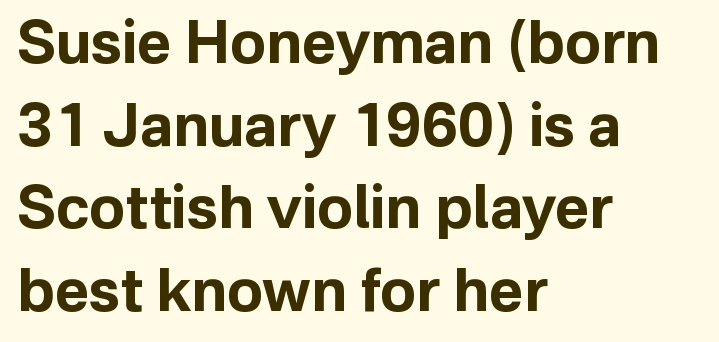
Character widths vary here, with narrow letters taking less room than wide ones. Ascenders rise straight up at ninety degrees. Honestly, the row spacing looks completely unremarkable. The strip under each line holds only bare page. Leftover space on each line is placed entirely after the last word. Is the type bold? Yes — the strokes are clearly thick and heavy.
